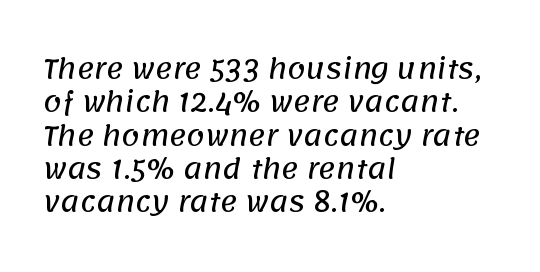
{"underline": "no", "align": "left", "line_spacing": "normal", "line_spacing_ratio": 1.28, "letter_spacing": "normal", "letter_spacing_em": 0.0, "glyph_px": 26}
